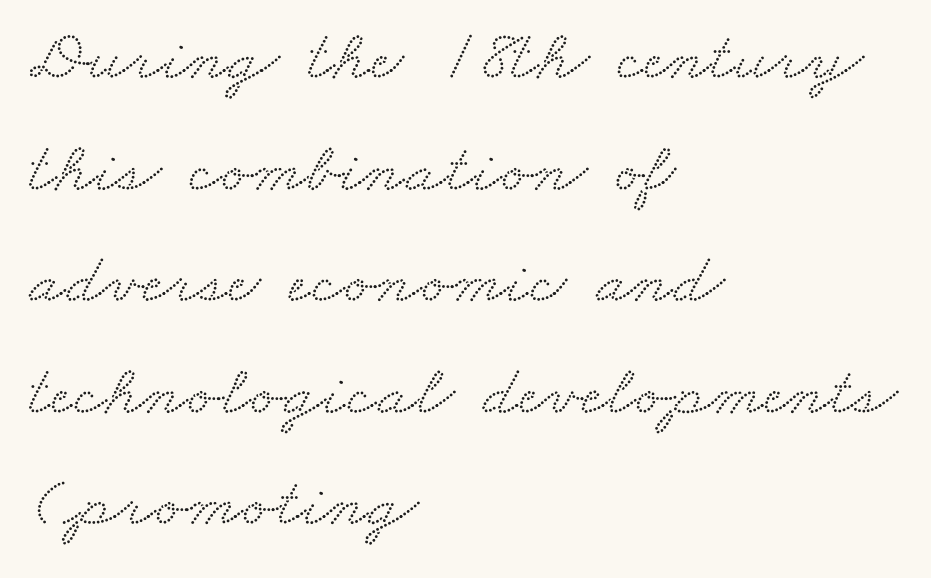
Compared with a centered layout, this one pins lines to the left instead. Examine the stroke ends and you'll spot serifs. The gaps between neighbouring characters are ordinary and unremarkable. What's the leading like? Ordinary, nothing unusual. Varying glyph widths throughout — classic text-font behaviour.
